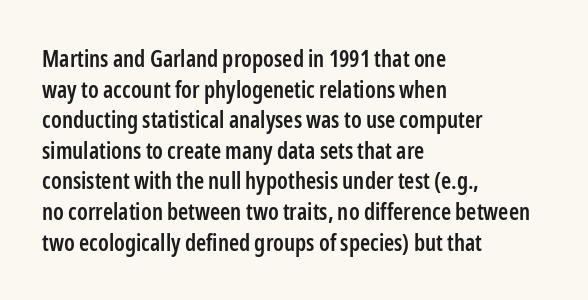
{"italic": "no", "bold": "semi", "underline": "no", "align": "left", "line_spacing": "normal", "line_spacing_ratio": 1.33, "letter_spacing": "normal", "letter_spacing_em": 0.0, "glyph_px": 23}
